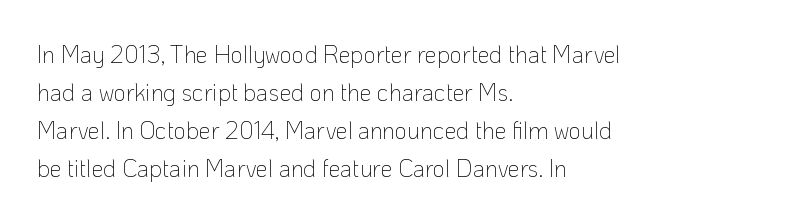
Q: Is the text bold? A: No.
Q: Is the text italic (slanted)? A: No, it is upright.
Q: Is the text underlined? A: No.
Q: How is the paragraph aligned? A: Left-aligned.
Q: Is the spacing between letters normal or unusually wide? A: Normal.
Q: Is the spacing between lines tight, normal or loose? A: Normal.
